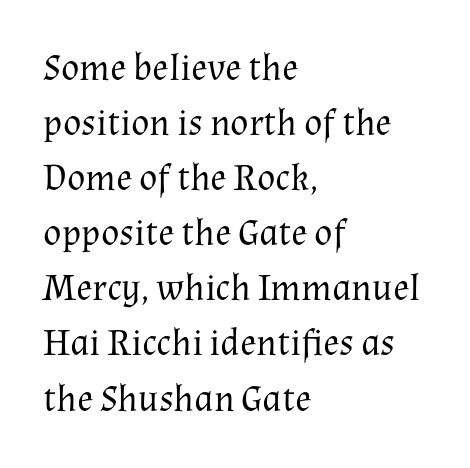
Q: Is the text bold? A: No.
Q: Is the text italic (slanted)? A: No, it is upright.
Q: Is the typeface a serif or a sans-serif typeface? A: Serif.
Q: Is the text underlined? A: No.
Q: How is the paragraph aligned? A: Left-aligned.
Q: Is the spacing between letters normal or unusually wide? A: Normal.
Q: Is the spacing between lines tight, normal or loose? A: Normal.
Q: Width (condensed, normal, or wide)? A: Normal.
Q: Stroke contrast? A: Medium.
Q: x-height? A: Medium.
Q: Monospaced? A: No.
